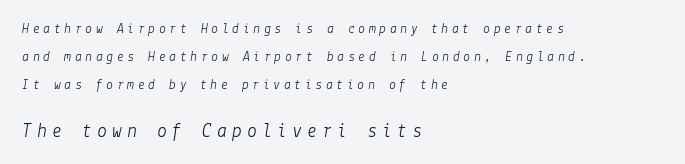
The image shows 20 px text type, italic (leaning right); set left-aligned, loose line spacing (1.99x), unusually wide letter spacing (+0.25 em), not underlined; the second (bottom) block is 1.43x larger.
